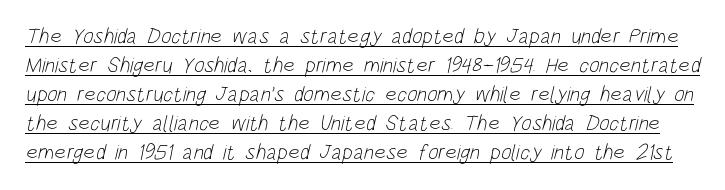
{"bold": "no", "underline": "yes", "line_spacing": "normal", "line_spacing_ratio": 1.32, "letter_spacing": "normal", "letter_spacing_em": 0.0, "glyph_px": 22}
